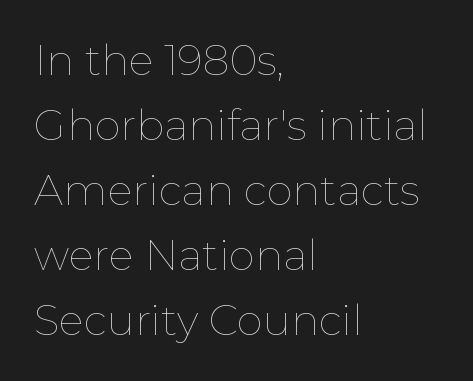
Q: Is the text bold? A: No.
Q: Is the text italic (slanted)? A: No, it is upright.
Q: Is the text underlined? A: No.
Q: How is the paragraph aligned? A: Left-aligned.
Q: Is the spacing between letters normal or unusually wide? A: Normal.
Q: Is the spacing between lines tight, normal or loose? A: Normal.
Q: Width (condensed, normal, or wide)? A: Normal.
Q: Stroke contrast? A: Low.
Q: x-height? A: Medium.
Q: Monospaced? A: No.
